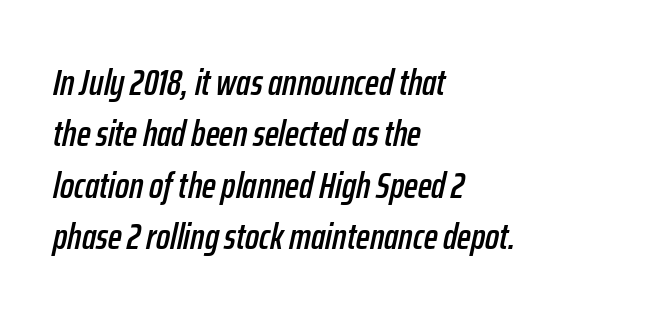
Character widths vary here, with narrow letters taking less room than wide ones. Looking at the ascenders, they clearly lean. Anything drawn beneath the words? Only blank space. Does extra space separate the letters? No, they use regular spacing.
